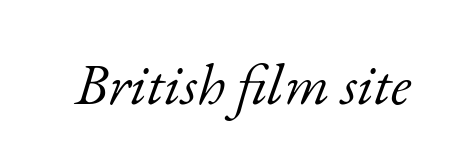
Q: Is the text bold? A: No.
Q: Is the text italic (slanted)? A: Yes, it leans right by about 17 degrees.
Q: Is the typeface a serif or a sans-serif typeface? A: Serif.
Q: Is the text underlined? A: No.
Q: Is the spacing between letters normal or unusually wide? A: Normal.
Q: Width (condensed, normal, or wide)? A: Normal.
Q: Stroke contrast? A: Low.
Q: x-height? A: Small.
Q: Monospaced? A: No.
